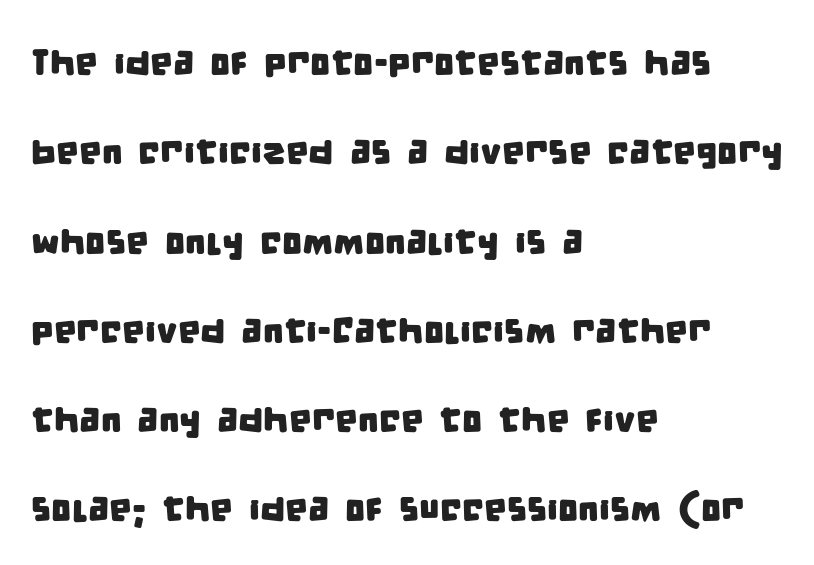
Any mark beneath the type? The region is blank. The ragged edge is on the right, which tells us the setting is flush left. Line spacing here is loose. Character widths vary here, with narrow letters taking less room than wide ones.
